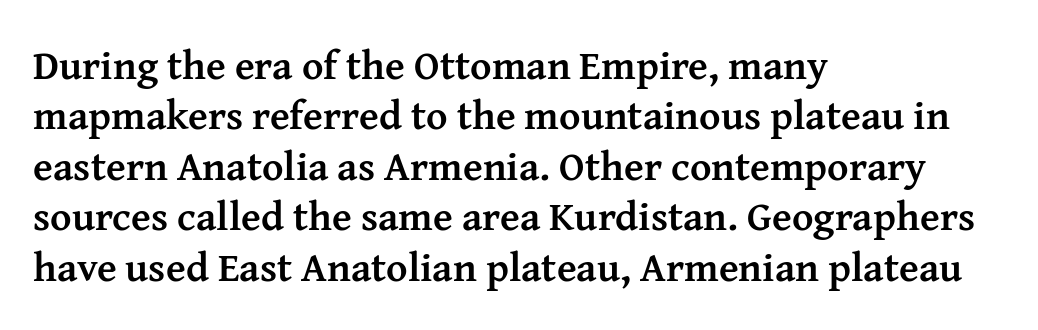
The ragged edge is on the right, which tells us the setting is flush left. The text was rendered using a seriffed face with decorative stroke endings. These words are printed bold, with thick strokes throughout. Check the space under the baseline: it is left empty. The letters advance in unequal steps, a hallmark of proportional type. Designer's note — italics off, roman on.
